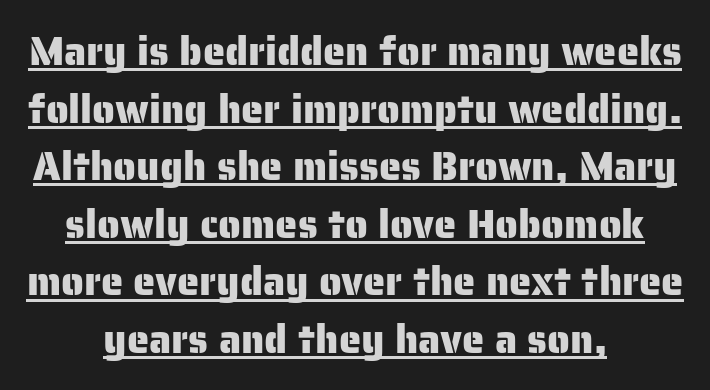
Q: Is the text italic (slanted)? A: No, it is upright.
Q: Is the typeface a serif or a sans-serif typeface? A: Sans-serif.
Q: Is the text underlined? A: Yes.
Q: How is the paragraph aligned? A: Centered.
Q: Is the spacing between letters normal or unusually wide? A: Normal.
Q: Is the spacing between lines tight, normal or loose? A: Normal.
Q: Width (condensed, normal, or wide)? A: Normal.
Q: Stroke contrast? A: Low.
Q: x-height? A: Medium.
Q: Monospaced? A: No.
